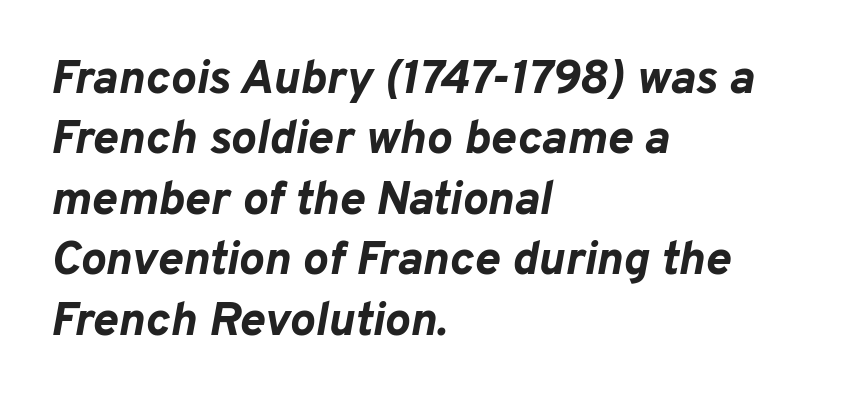
Q: Is the text bold? A: Yes.
Q: Is the text italic (slanted)? A: Yes, it leans right by about 10 degrees.
Q: Is the text underlined? A: No.
Q: How is the paragraph aligned? A: Left-aligned.
Q: Is the spacing between letters normal or unusually wide? A: Normal.
Q: Is the spacing between lines tight, normal or loose? A: Normal.
Q: Width (condensed, normal, or wide)? A: Normal.
Q: Stroke contrast? A: Low.
Q: x-height? A: Medium.
Q: Monospaced? A: No.
